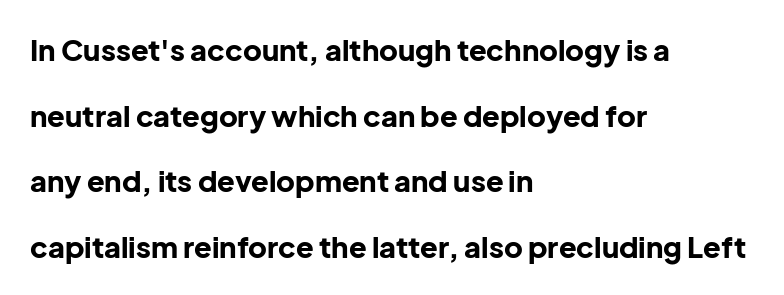
Q: Is the text bold? A: Yes.
Q: Is the text italic (slanted)? A: No, it is upright.
Q: Is the typeface a serif or a sans-serif typeface? A: Sans-serif.
Q: Is the text underlined? A: No.
Q: How is the paragraph aligned? A: Left-aligned.
Q: Is the spacing between letters normal or unusually wide? A: Normal.
Q: Is the spacing between lines tight, normal or loose? A: Loose.
Q: Width (condensed, normal, or wide)? A: Normal.
Q: Stroke contrast? A: Low.
Q: x-height? A: Medium.
Q: Monospaced? A: No.
